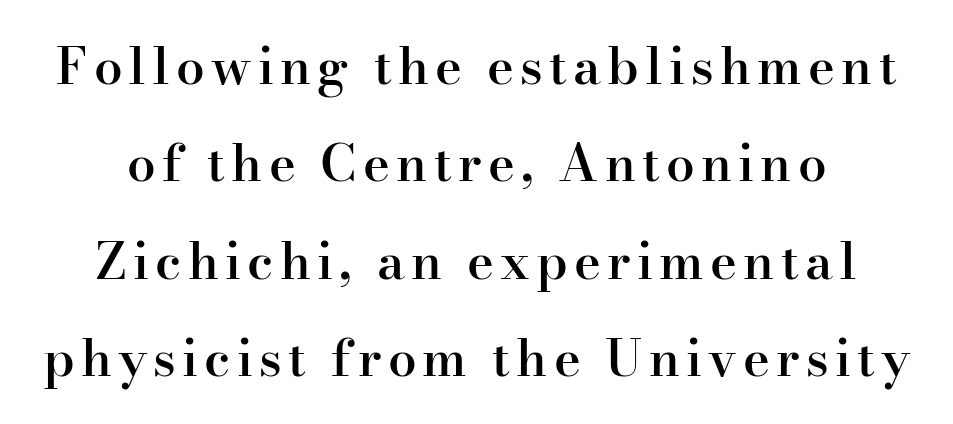
{"serif": "yes", "italic": "no", "bold": "semi", "weight": "semibold", "width": "normal", "stroke_contrast": "high", "x_height": "small", "monospaced": "no", "underline": "no", "align": "center", "line_spacing": "loose", "line_spacing_ratio": 1.91, "glyph_px": 51}
